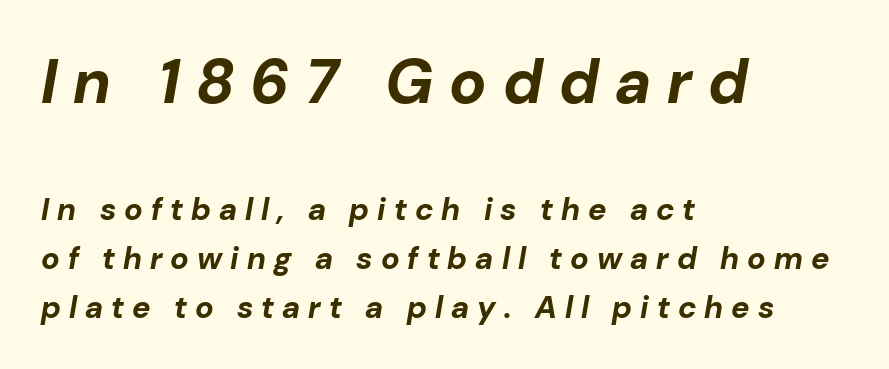
The image shows 62 px bold type, italic (leaning right); set left-aligned, normal line spacing (1.58x), unusually wide letter spacing (+0.26 em), not underlined; the first (top) block is 2.0x larger; low stroke contrast and a medium x-height.
